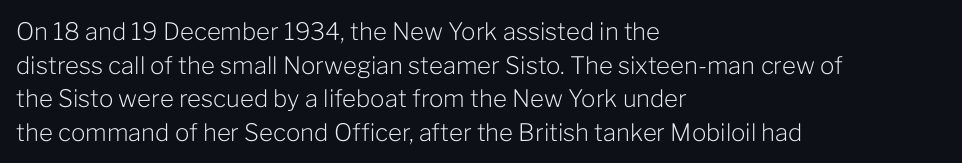
Q: Is the text bold? A: No.
Q: Is the text italic (slanted)? A: No, it is upright.
Q: Is the text underlined? A: No.
Q: How is the paragraph aligned? A: Left-aligned.
Q: Is the spacing between letters normal or unusually wide? A: Normal.
Q: Is the spacing between lines tight, normal or loose? A: Normal.
